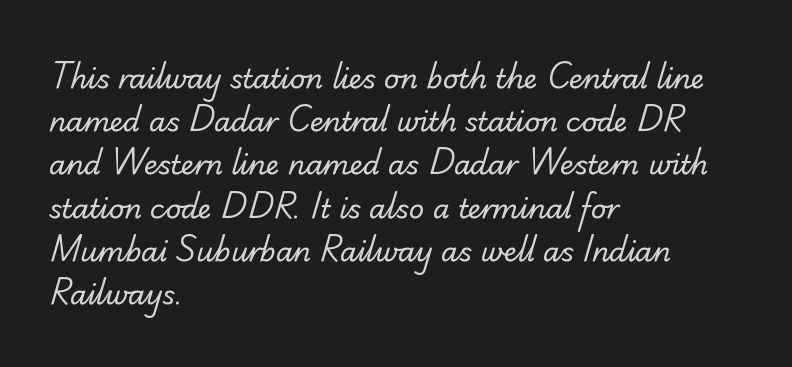
The image shows 27 px text type; set left-aligned, normal line spacing (1.6x), normal letter spacing, not underlined.
